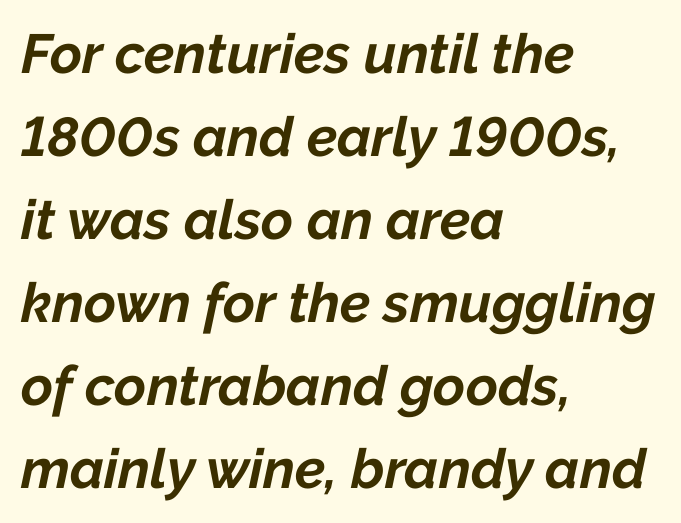
The image shows 55 px bold type, italic (leaning right); set left-aligned, normal line spacing (1.51x), normal letter spacing, not underlined; low stroke contrast and a medium x-height.
